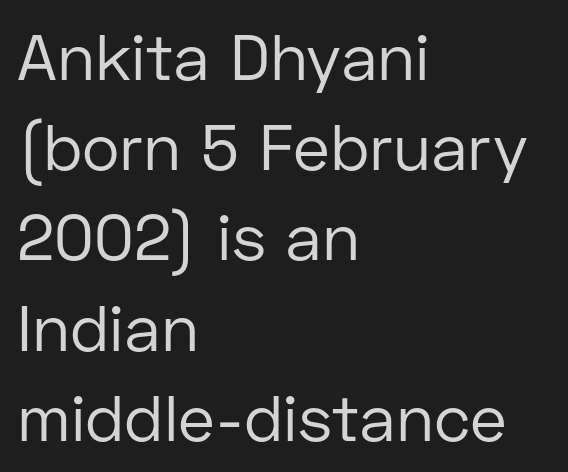
The image shows 64 px regular-weight sans-serif type, upright; set left-aligned, normal line spacing (1.41x), normal letter spacing, not underlined; low stroke contrast and a medium x-height.
